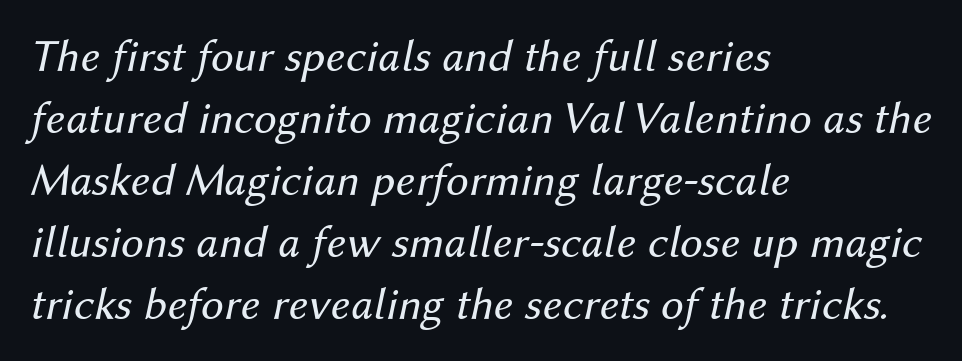
The image shows 46 px regular-weight type, italic (leaning right); set left-aligned, normal line spacing (1.35x), normal letter spacing, not underlined; medium stroke contrast and a medium x-height.
